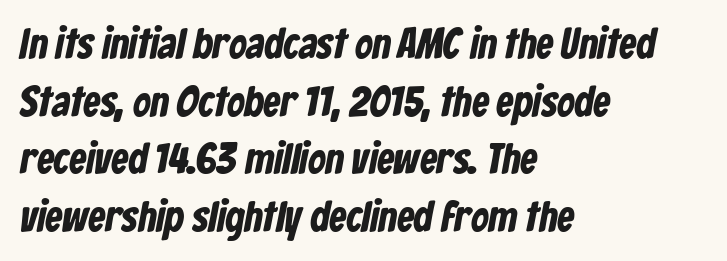
Short and long lines alike share a common starting point at left. Regular leading. The font is running at its bold setting. Does the type have serifs? No, each stem ends abruptly. The passage shown is typed in a proportional face where columns would drift.
